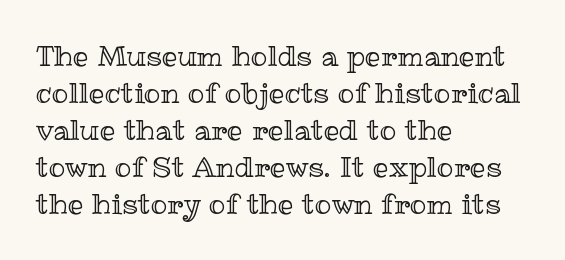
{"italic": "no", "width": "normal", "x_height": "medium", "monospaced": "no", "underline": "no", "align": "left", "line_spacing": "normal", "line_spacing_ratio": 1.32, "letter_spacing": "normal", "letter_spacing_em": 0.0, "glyph_px": 28}
